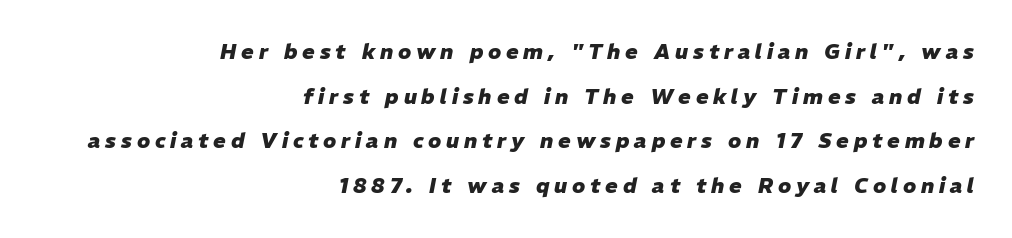
The image shows 21 px bold type, italic (leaning right); set right-aligned, loose line spacing (2.13x), unusually wide letter spacing (+0.23 em), not underlined.
